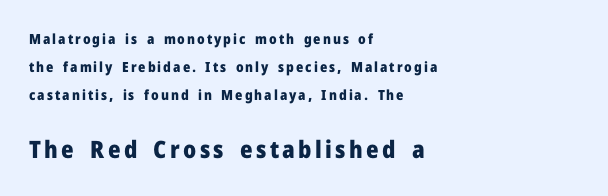
{"italic": "no", "bold": "yes", "underline": "no", "align": "left", "line_spacing": "loose", "line_spacing_ratio": 2.0, "larger_block": "second", "size_ratio": 1.71, "glyph_px": 24}
